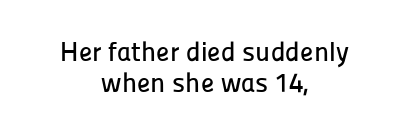
Q: Is the text italic (slanted)? A: No, it is upright.
Q: Is the text underlined? A: No.
Q: How is the paragraph aligned? A: Centered.
Q: Is the spacing between letters normal or unusually wide? A: Normal.
Q: Is the spacing between lines tight, normal or loose? A: Tight.
